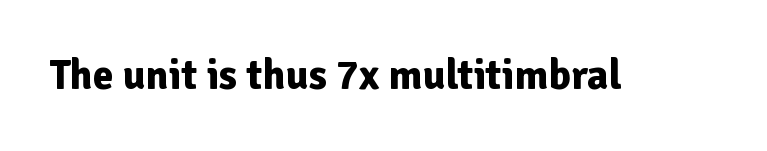
{"serif": "no", "italic": "no", "bold": "yes", "weight": "bold", "width": "normal", "stroke_contrast": "low", "x_height": "medium", "monospaced": "no", "underline": "no", "letter_spacing": "normal", "letter_spacing_em": 0.0, "glyph_px": 42}
